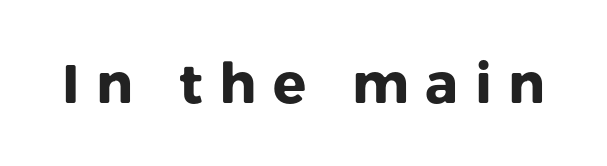
Q: Is the text bold? A: Yes.
Q: Is the text italic (slanted)? A: No, it is upright.
Q: Is the typeface a serif or a sans-serif typeface? A: Sans-serif.
Q: Is the text underlined? A: No.
Q: Is the spacing between letters normal or unusually wide? A: Unusually wide.
Q: Width (condensed, normal, or wide)? A: Normal.
Q: Stroke contrast? A: Low.
Q: x-height? A: Medium.
Q: Monospaced? A: No.
